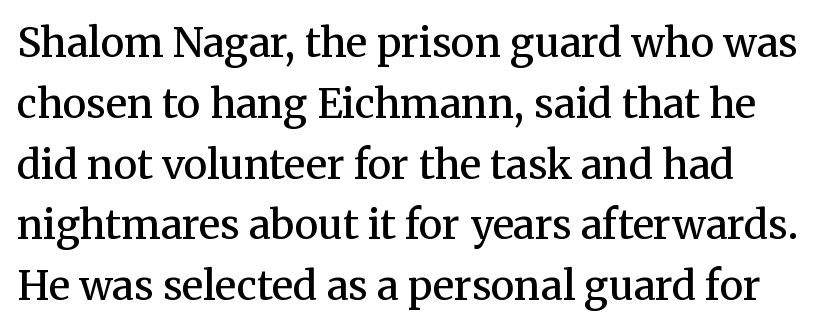
Q: Is the text bold? A: Semi-bold.
Q: Is the text italic (slanted)? A: No, it is upright.
Q: Is the typeface a serif or a sans-serif typeface? A: Serif.
Q: Is the text underlined? A: No.
Q: Is the spacing between letters normal or unusually wide? A: Normal.
Q: Is the spacing between lines tight, normal or loose? A: Normal.
Q: Width (condensed, normal, or wide)? A: Normal.
Q: Stroke contrast? A: Medium.
Q: x-height? A: Medium.
Q: Monospaced? A: No.
